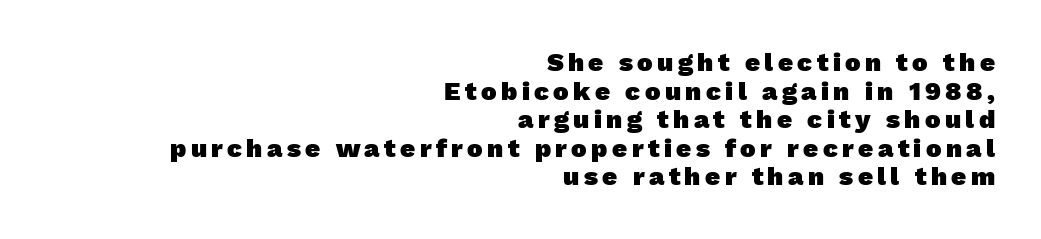
{"bold": "yes", "underline": "no", "align": "right", "line_spacing": "tight", "line_spacing_ratio": 1.1, "glyph_px": 26}
